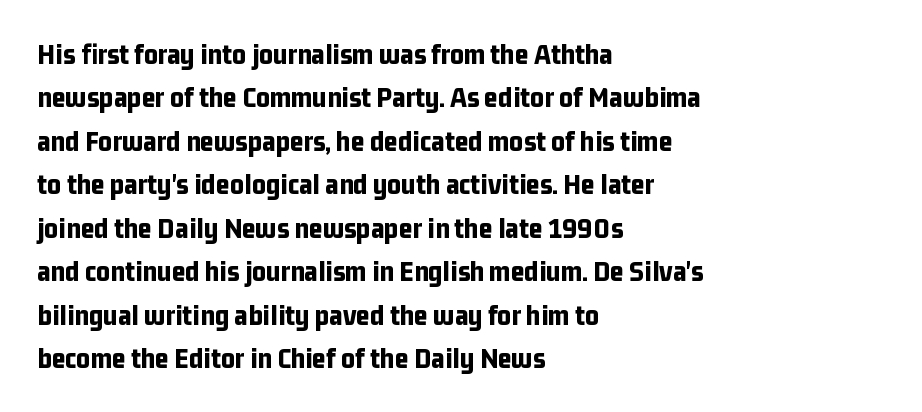
Q: Is the text bold? A: Yes.
Q: Is the text italic (slanted)? A: No, it is upright.
Q: Is the typeface a serif or a sans-serif typeface? A: Sans-serif.
Q: Is the text underlined? A: No.
Q: How is the paragraph aligned? A: Left-aligned.
Q: Is the spacing between letters normal or unusually wide? A: Normal.
Q: Is the spacing between lines tight, normal or loose? A: Normal.
Q: Width (condensed, normal, or wide)? A: Condensed.
Q: Stroke contrast? A: Low.
Q: x-height? A: Medium.
Q: Monospaced? A: No.
